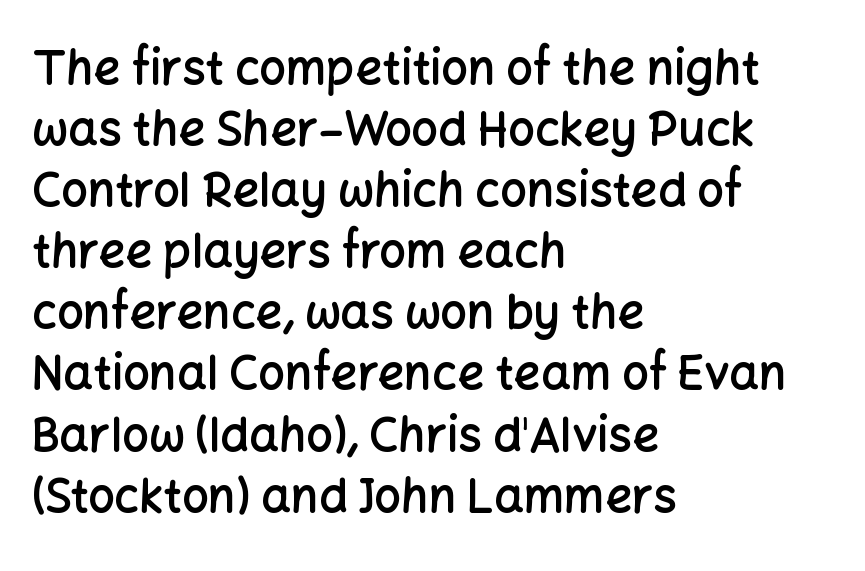
Q: Is the text bold? A: Semi-bold.
Q: Is the text italic (slanted)? A: No, it is upright.
Q: Is the typeface a serif or a sans-serif typeface? A: Sans-serif.
Q: Is the text underlined? A: No.
Q: How is the paragraph aligned? A: Left-aligned.
Q: Is the spacing between letters normal or unusually wide? A: Normal.
Q: Is the spacing between lines tight, normal or loose? A: Normal.
Q: Width (condensed, normal, or wide)? A: Normal.
Q: Stroke contrast? A: Low.
Q: x-height? A: Medium.
Q: Monospaced? A: No.
